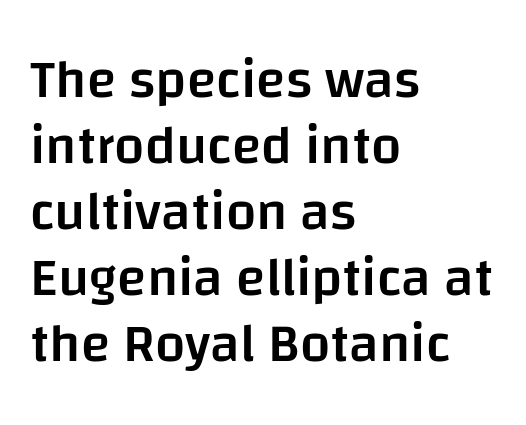
The image shows 54 px semibold sans-serif type, upright; set left-aligned, line spacing 1.22x, normal letter spacing, not underlined; low stroke contrast and a large x-height.
